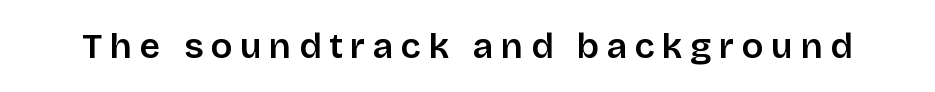
Q: Is the text italic (slanted)? A: No, it is upright.
Q: Is the typeface a serif or a sans-serif typeface? A: Sans-serif.
Q: Is the text underlined? A: No.
Q: Is the spacing between letters normal or unusually wide? A: Unusually wide.
Q: Width (condensed, normal, or wide)? A: Normal.
Q: Stroke contrast? A: Low.
Q: x-height? A: Large.
Q: Monospaced? A: No.
